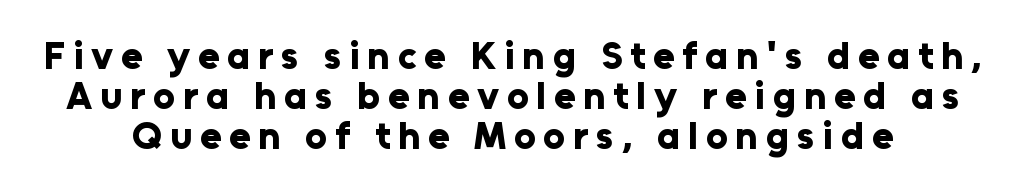
Q: Is the text bold? A: Yes.
Q: Is the text italic (slanted)? A: No, it is upright.
Q: Is the typeface a serif or a sans-serif typeface? A: Sans-serif.
Q: Is the text underlined? A: No.
Q: Is the spacing between letters normal or unusually wide? A: Unusually wide.
Q: Is the spacing between lines tight, normal or loose? A: Tight.
Q: Width (condensed, normal, or wide)? A: Normal.
Q: Stroke contrast? A: Low.
Q: x-height? A: Medium.
Q: Monospaced? A: No.
